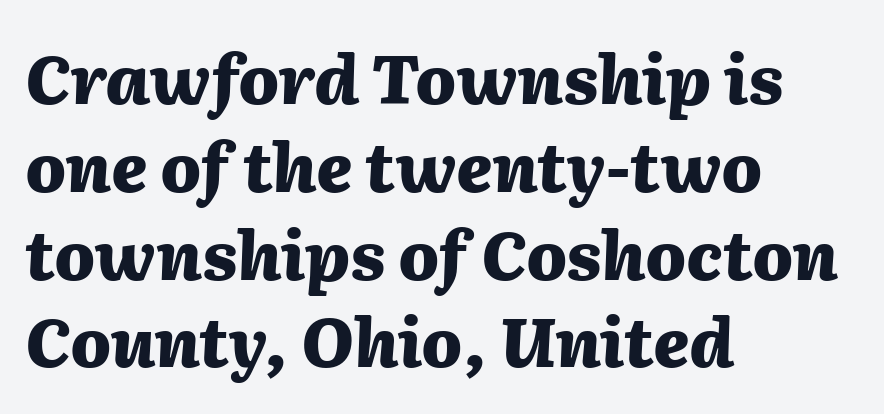
Q: Is the text bold? A: Yes.
Q: Is the text italic (slanted)? A: Yes, it leans right by about 2 degrees.
Q: Is the text underlined? A: No.
Q: How is the paragraph aligned? A: Left-aligned.
Q: Is the spacing between letters normal or unusually wide? A: Normal.
Q: Is the spacing between lines tight, normal or loose? A: Normal.
Q: Width (condensed, normal, or wide)? A: Normal.
Q: Stroke contrast? A: Medium.
Q: x-height? A: Medium.
Q: Monospaced? A: No.
